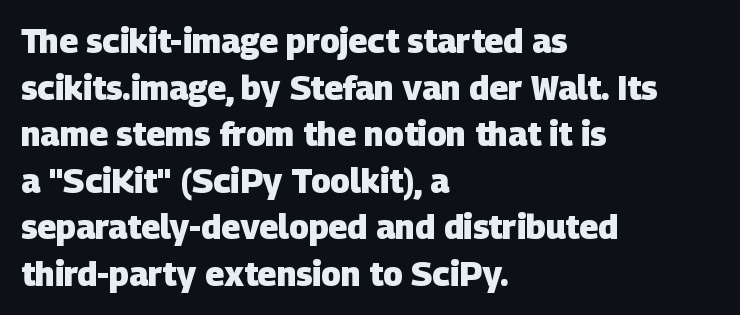
The image shows 33 px heavy sans-serif type; set left-aligned, normal line spacing (1.41x), normal letter spacing, not underlined; low stroke contrast and a large x-height.
